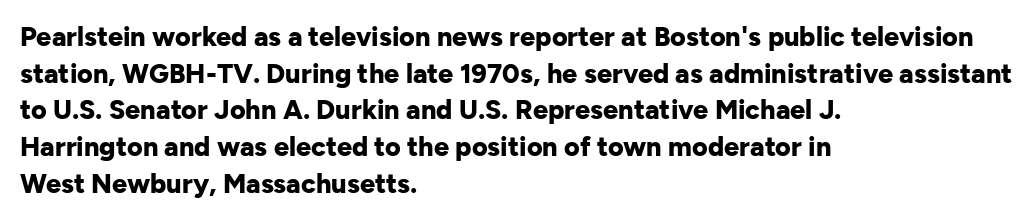
Q: Is the text bold? A: Yes.
Q: Is the text italic (slanted)? A: No, it is upright.
Q: Is the text underlined? A: No.
Q: How is the paragraph aligned? A: Left-aligned.
Q: Is the spacing between letters normal or unusually wide? A: Normal.
Q: Is the spacing between lines tight, normal or loose? A: Normal.
